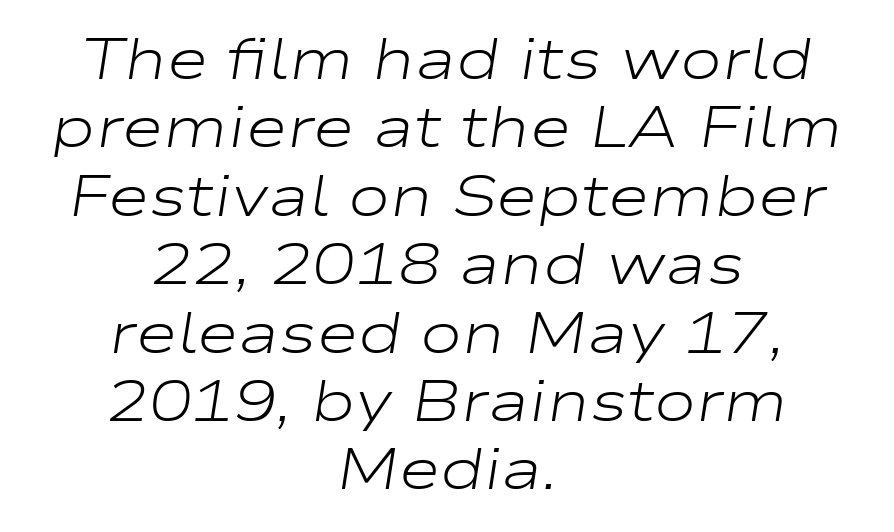
{"italic": "yes", "lean": "right", "slant_degrees": 9, "bold": "no", "weight": "light", "width": "wide", "stroke_contrast": "low", "x_height": "medium", "monospaced": "no", "underline": "no", "align": "center", "line_spacing_ratio": 1.2, "letter_spacing": "normal", "letter_spacing_em": 0.0, "glyph_px": 57}
